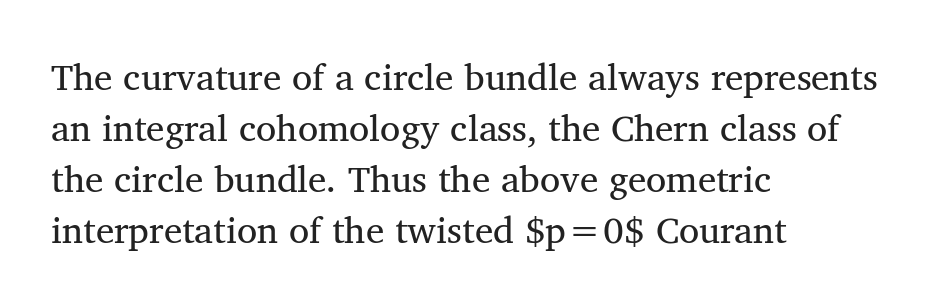
This rendering employs a face with finishing strokes, i.e., a serif. These lines are rendered in a variable-pitch font. The face looks like a standard text weight, possibly lighter. Layout note: lines flush left. Check the space under the baseline: it is left empty. A normal amount of white space separates one row of letters from the next.
